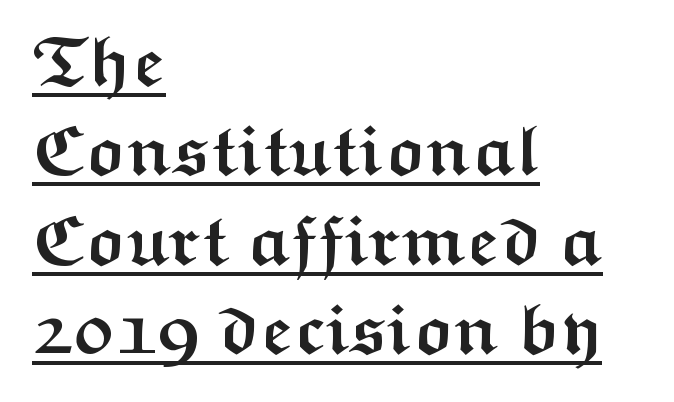
{"serif": "no", "italic": "no", "bold": "yes", "weight": "semibold", "width": "wide", "stroke_contrast": "medium", "x_height": "medium", "monospaced": "no", "underline": "yes", "align": "left", "line_spacing": "normal", "line_spacing_ratio": 1.26, "letter_spacing": "normal", "letter_spacing_em": 0.0, "glyph_px": 71}
